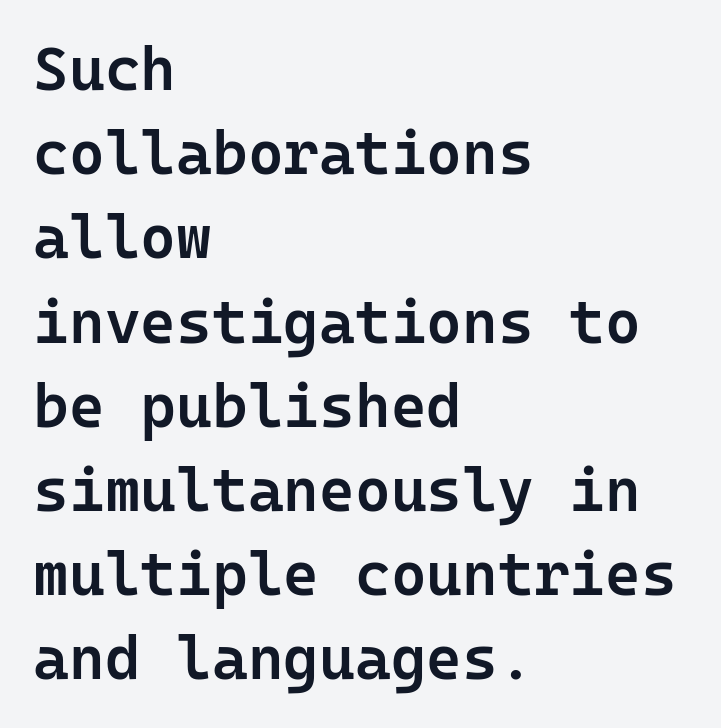
{"serif": "no", "italic": "no", "bold": "semi", "weight": "semibold", "width": "normal", "stroke_contrast": "low", "x_height": "medium", "underline": "no", "align": "left", "line_spacing": "normal", "line_spacing_ratio": 1.38, "letter_spacing": "normal", "letter_spacing_em": 0.0, "glyph_px": 61}
